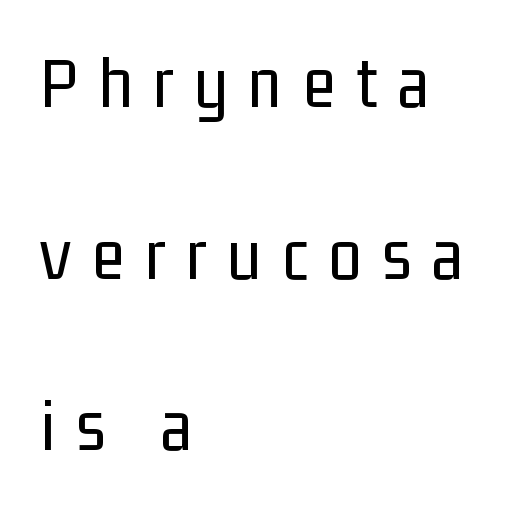
Q: Is the text bold? A: No.
Q: Is the text italic (slanted)? A: No, it is upright.
Q: Is the typeface a serif or a sans-serif typeface? A: Sans-serif.
Q: Is the text underlined? A: No.
Q: How is the paragraph aligned? A: Left-aligned.
Q: Is the spacing between letters normal or unusually wide? A: Unusually wide.
Q: Is the spacing between lines tight, normal or loose? A: Loose.
Q: Width (condensed, normal, or wide)? A: Condensed.
Q: Stroke contrast? A: Low.
Q: x-height? A: Medium.
Q: Monospaced? A: No.
